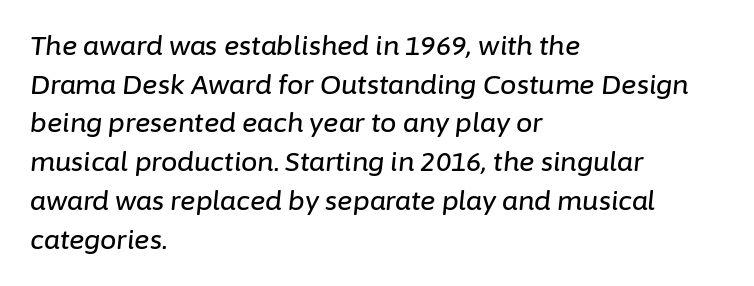
In terms of posture, this sample is oblique. The ragged edge is on the right, which tells us the setting is flush left. These lines sit exactly where default settings would place them. The glyphs are unaccompanied by any horizontal stroke below them. Short note: letters normally spaced.
